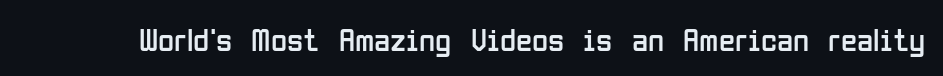
Q: Is the text bold? A: No.
Q: Is the text italic (slanted)? A: No, it is upright.
Q: Is the typeface a serif or a sans-serif typeface? A: Sans-serif.
Q: Is the text underlined? A: No.
Q: Is the spacing between letters normal or unusually wide? A: Normal.
Q: Width (condensed, normal, or wide)? A: Condensed.
Q: Stroke contrast? A: Low.
Q: x-height? A: Medium.
Q: Monospaced? A: No.
